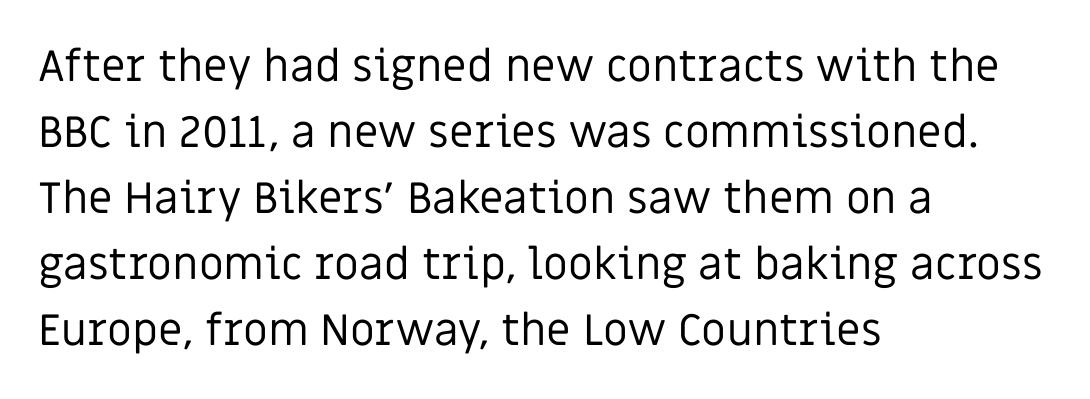
Q: Is the text bold? A: No.
Q: Is the text italic (slanted)? A: No, it is upright.
Q: Is the typeface a serif or a sans-serif typeface? A: Sans-serif.
Q: Is the text underlined? A: No.
Q: How is the paragraph aligned? A: Left-aligned.
Q: Is the spacing between letters normal or unusually wide? A: Normal.
Q: Is the spacing between lines tight, normal or loose? A: Normal.
Q: Width (condensed, normal, or wide)? A: Normal.
Q: Stroke contrast? A: Low.
Q: x-height? A: Large.
Q: Monospaced? A: No.
